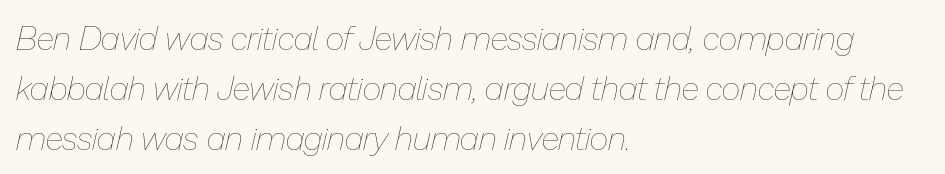
Layout note: lines flush left. The lines sit at an ordinary, default distance from one another. The letters sit at their default tracking, neither squeezed nor spread. Do the characters align in a grid? No, the font is proportional. The font's italic variant was chosen for this text.
